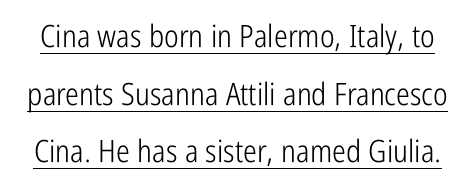
The image shows 31 px light, condensed sans-serif type, upright; set line spacing 1.86x, normal letter spacing, underlined; low stroke contrast and a medium x-height.
